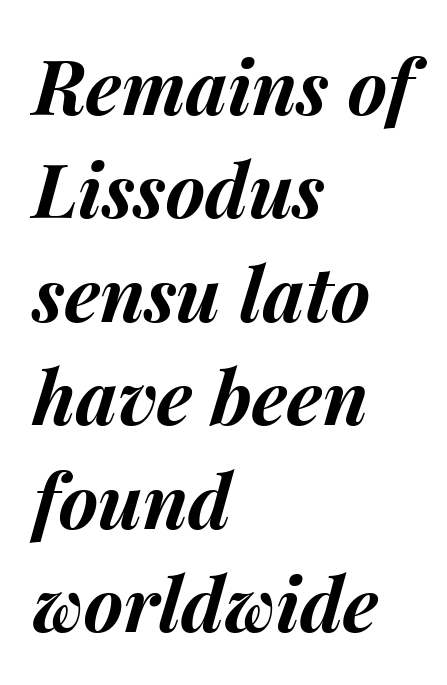
Italic: yes, the glyphs are oblique. Quick note: underline off. The passage shown is typed in a proportional face where columns would drift. The tracking reads as untouched default to a designer's eye. You'd pick this weight for a headline — it's a proper bold.
